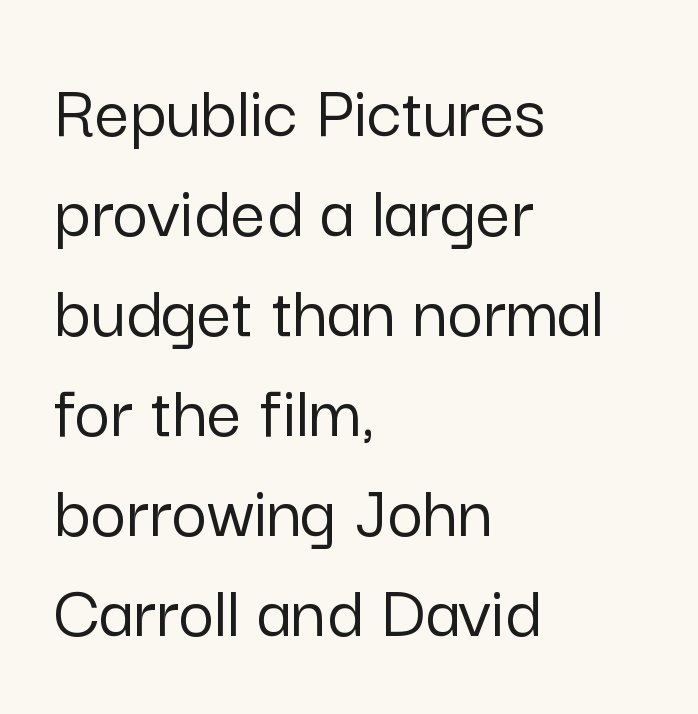
Reading down the block, your eye returns to a fixed left position each line. The rows are spaced the way most documents space them. Between one letter and the next there's only the usual sliver of space. Descenders hang freely into open space. Here the designer chose a conventional face with non-uniform glyph widths.
